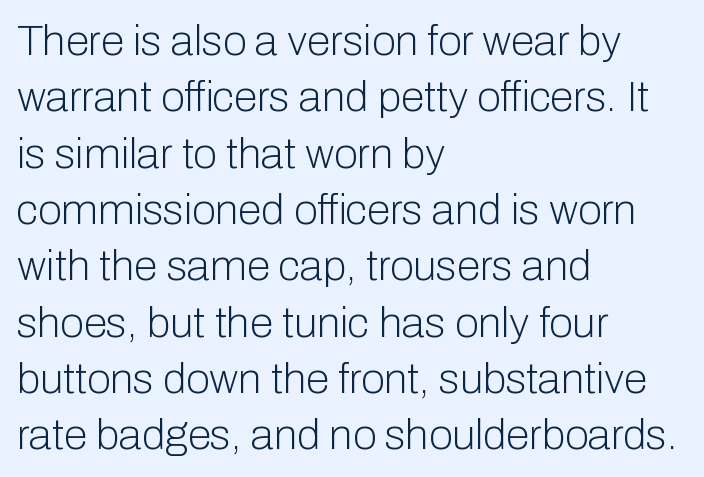
The image shows 43 px light sans-serif type, upright; set left-aligned, normal line spacing (1.31x), normal letter spacing, not underlined; low stroke contrast and a medium x-height.
